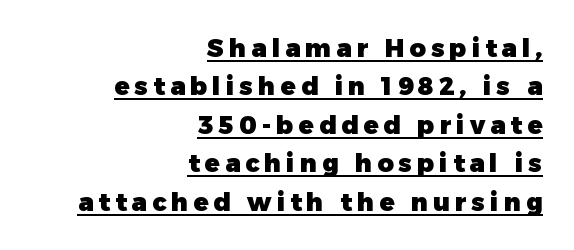
The image shows 25 px bold type, upright; set right-aligned, normal line spacing (1.54x), unusually wide letter spacing (+0.2 em), underlined.
